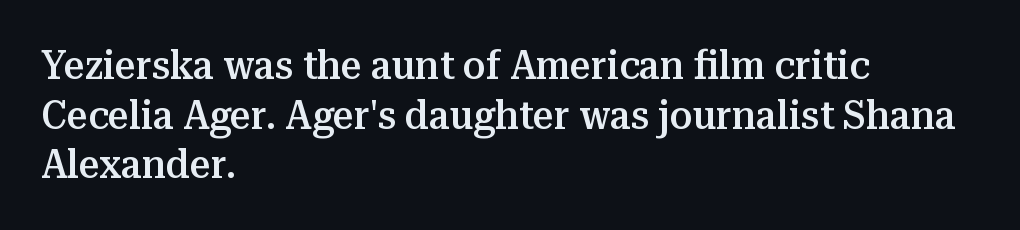
Q: Is the text bold? A: Semi-bold.
Q: Is the text italic (slanted)? A: No, it is upright.
Q: Is the typeface a serif or a sans-serif typeface? A: Serif.
Q: Is the text underlined? A: No.
Q: How is the paragraph aligned? A: Left-aligned.
Q: Is the spacing between letters normal or unusually wide? A: Normal.
Q: Width (condensed, normal, or wide)? A: Normal.
Q: Stroke contrast? A: Medium.
Q: x-height? A: Medium.
Q: Monospaced? A: No.
